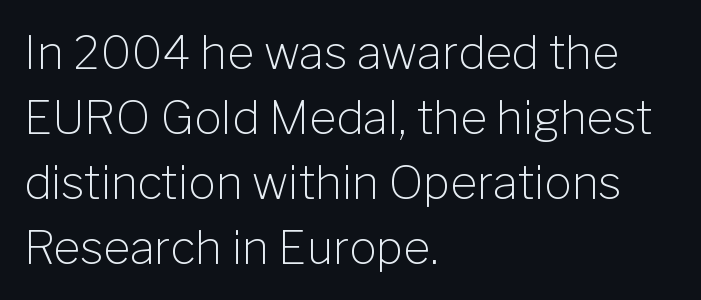
{"serif": "no", "italic": "no", "bold": "no", "weight": "light", "width": "normal", "stroke_contrast": "low", "x_height": "medium", "monospaced": "no", "underline": "no", "align": "left", "line_spacing": "normal", "line_spacing_ratio": 1.41, "letter_spacing": "normal", "letter_spacing_em": 0.0, "glyph_px": 46}
